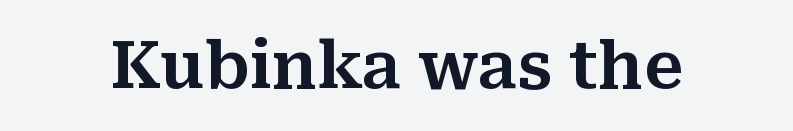
Q: Is the text italic (slanted)? A: No, it is upright.
Q: Is the typeface a serif or a sans-serif typeface? A: Serif.
Q: Is the text underlined? A: No.
Q: Is the spacing between letters normal or unusually wide? A: Normal.
Q: Width (condensed, normal, or wide)? A: Normal.
Q: Stroke contrast? A: Medium.
Q: x-height? A: Medium.
Q: Monospaced? A: No.
